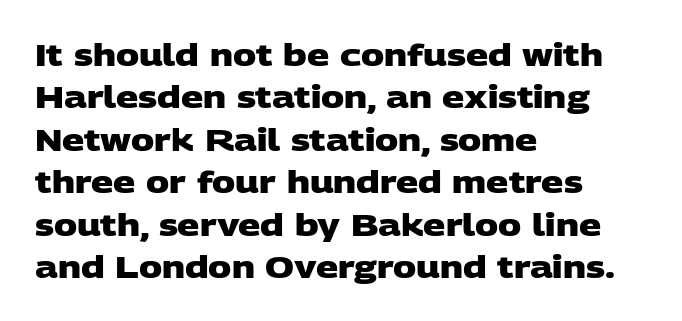
Horizontally, the lines are justified to the leading edge only. A sans-serif font was chosen for this passage. Each letter keeps its own natural width here, so spacing adapts to shape. Bold? Absolutely — the strokes are thick and heavy. Descender tails drop into unmarked territory.
